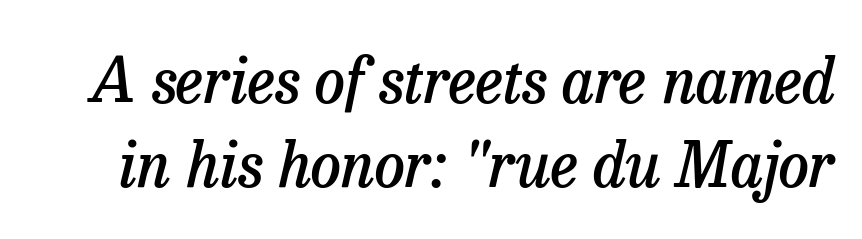
Q: Is the text bold? A: Semi-bold.
Q: Is the text italic (slanted)? A: Yes, it leans right by about 13 degrees.
Q: Is the typeface a serif or a sans-serif typeface? A: Serif.
Q: Is the text underlined? A: No.
Q: Is the spacing between letters normal or unusually wide? A: Normal.
Q: Is the spacing between lines tight, normal or loose? A: Normal.
Q: Width (condensed, normal, or wide)? A: Normal.
Q: Stroke contrast? A: Low.
Q: x-height? A: Medium.
Q: Monospaced? A: No.
